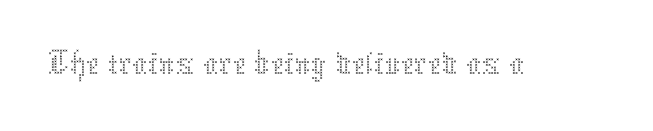
Character widths vary here, with narrow letters taking less room than wide ones. Rule under the text: the space is simply empty. The letters stand upright; this is a roman face. Is the letter spacing exaggerated? No — it looks like the ordinary default. The cut favours lightness, reaching ordinary text weight at its darkest.
